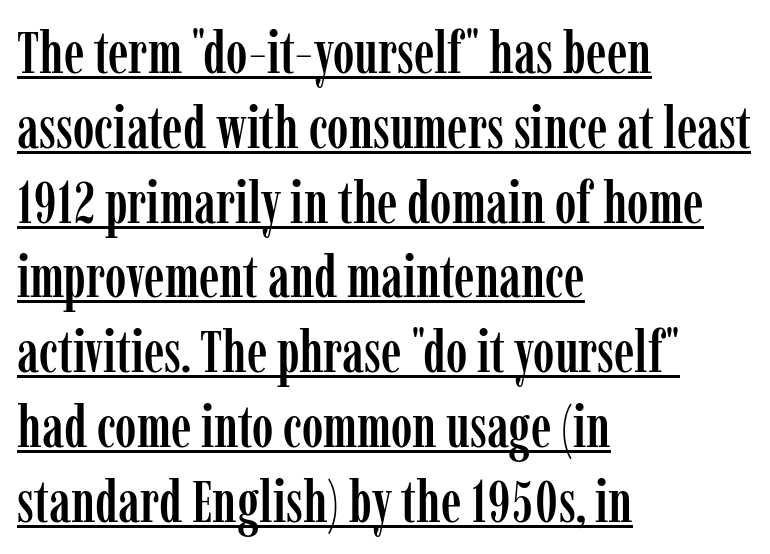
Q: Is the text italic (slanted)? A: No, it is upright.
Q: Is the typeface a serif or a sans-serif typeface? A: Serif.
Q: Is the text underlined? A: Yes.
Q: How is the paragraph aligned? A: Left-aligned.
Q: Is the spacing between letters normal or unusually wide? A: Normal.
Q: Is the spacing between lines tight, normal or loose? A: Normal.
Q: Width (condensed, normal, or wide)? A: Condensed.
Q: Stroke contrast? A: Low.
Q: x-height? A: Medium.
Q: Monospaced? A: No.
